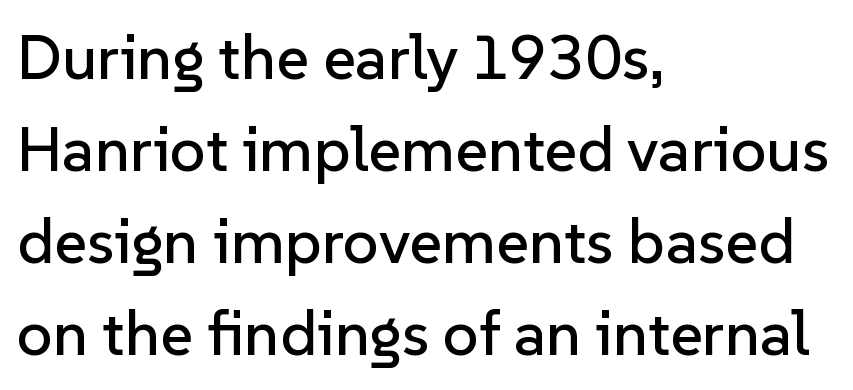
{"serif": "no", "italic": "no", "width": "normal", "stroke_contrast": "low", "x_height": "medium", "monospaced": "no", "underline": "no", "align": "left", "line_spacing": "normal", "line_spacing_ratio": 1.46, "letter_spacing": "normal", "letter_spacing_em": 0.0, "glyph_px": 63}
